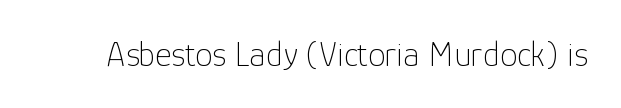
The image shows 35 px thin sans-serif type, upright; set normal letter spacing, not underlined; low stroke contrast and a medium x-height.
